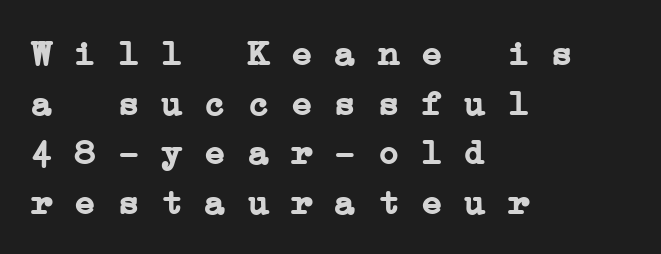
The image shows 36 px semibold, wide serif type, monospaced; set left-aligned, normal line spacing (1.38x), normal letter spacing, not underlined; low stroke contrast and a medium x-height.
